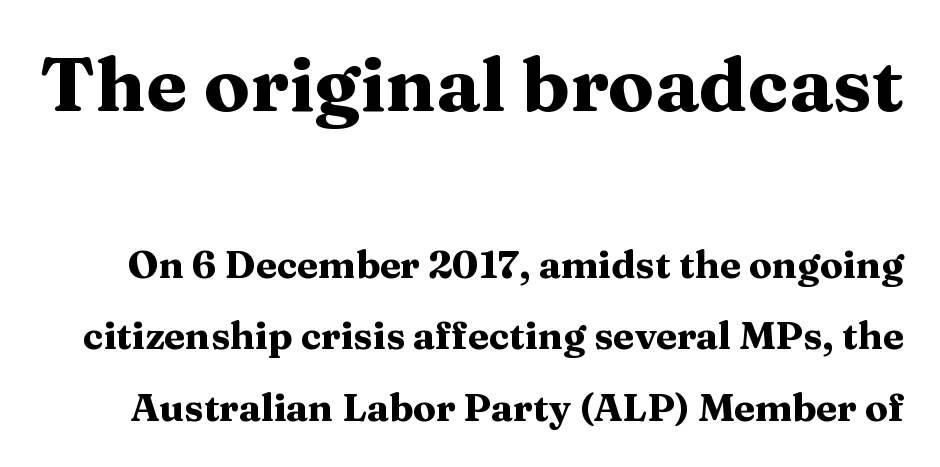
The image shows 76 px heavy, wide serif type, upright; set line spacing 1.88x, normal letter spacing, not underlined; the first (top) block is 2.0x larger; medium stroke contrast and a medium x-height.
